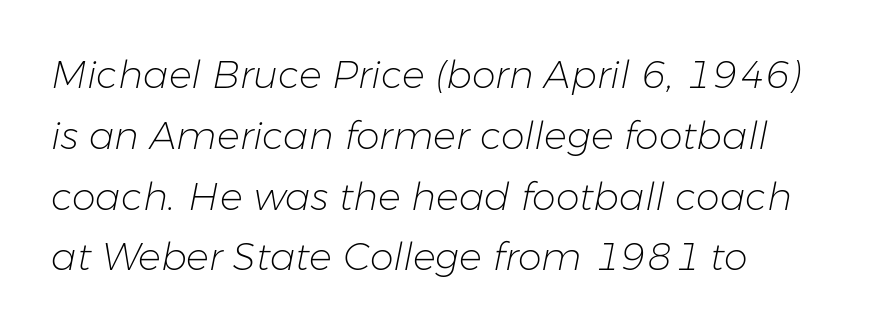
The image shows 38 px light type, italic (leaning right); set normal line spacing (1.6x), normal letter spacing, not underlined; low stroke contrast and a medium x-height.
